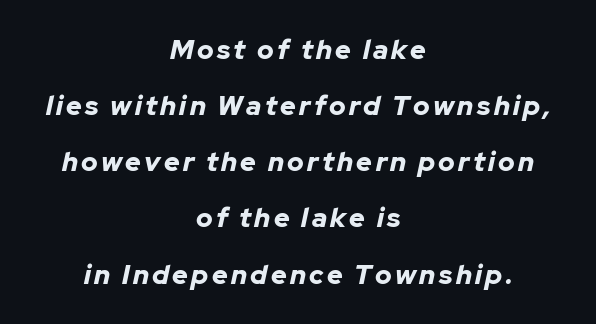
Rendered with sloped, italic letterforms. No word sits above an underline. Does the copy run flush right? No — it is centered line by line. Regarding leading, the lines here are spaced well apart.
